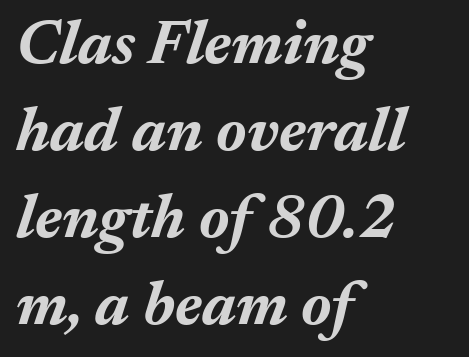
Q: Is the text bold? A: Yes.
Q: Is the text italic (slanted)? A: Yes, it leans right by about 17 degrees.
Q: Is the text underlined? A: No.
Q: How is the paragraph aligned? A: Left-aligned.
Q: Is the spacing between letters normal or unusually wide? A: Normal.
Q: Is the spacing between lines tight, normal or loose? A: Normal.
Q: Width (condensed, normal, or wide)? A: Normal.
Q: Stroke contrast? A: Medium.
Q: x-height? A: Medium.
Q: Monospaced? A: No.
